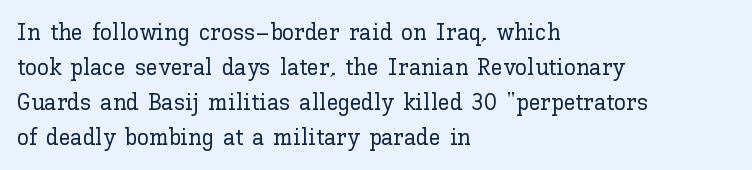
Style check: upright. The designer left line spacing at the default. Casual observation: everything's shoved over to the left. Tracking here is standard; glyphs follow each other at the usual distance. The foot of each line stays bare and open.
